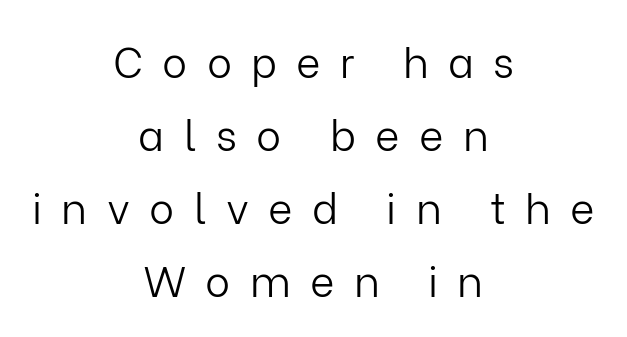
Q: Is the text bold? A: No.
Q: Is the text italic (slanted)? A: No, it is upright.
Q: Is the typeface a serif or a sans-serif typeface? A: Sans-serif.
Q: Is the text underlined? A: No.
Q: How is the paragraph aligned? A: Centered.
Q: Is the spacing between letters normal or unusually wide? A: Unusually wide.
Q: Width (condensed, normal, or wide)? A: Normal.
Q: Stroke contrast? A: Low.
Q: x-height? A: Medium.
Q: Monospaced? A: No.
